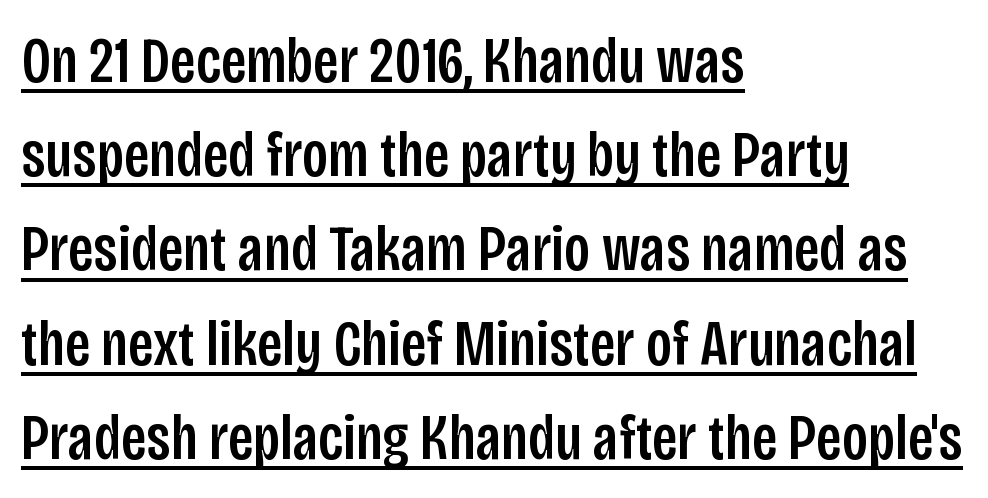
The image shows 65 px condensed sans-serif type, upright; set left-aligned, normal line spacing (1.45x), normal letter spacing, underlined; low stroke contrast and a large x-height.
